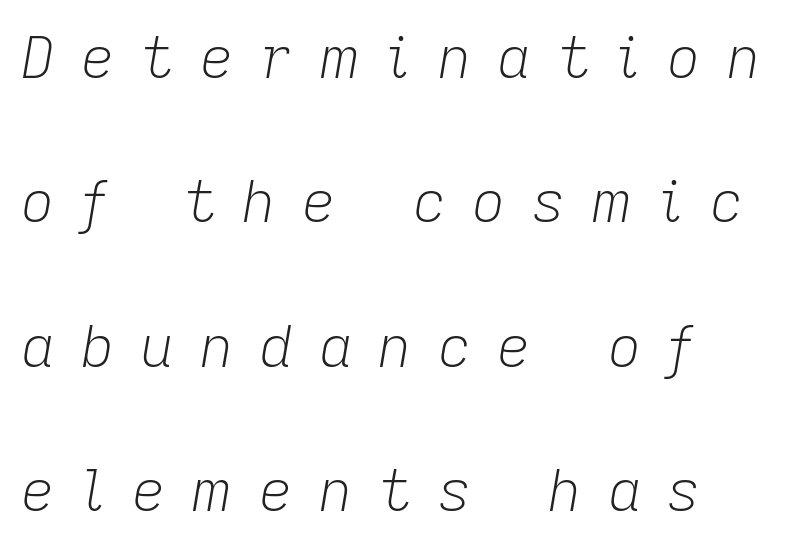
Q: Is the text bold? A: No.
Q: Is the text italic (slanted)? A: Yes, it leans right by about 9 degrees.
Q: Is the text underlined? A: No.
Q: Is the spacing between letters normal or unusually wide? A: Unusually wide.
Q: Is the spacing between lines tight, normal or loose? A: Loose.
Q: Width (condensed, normal, or wide)? A: Normal.
Q: Stroke contrast? A: Low.
Q: x-height? A: Medium.
Q: Monospaced? A: No.
